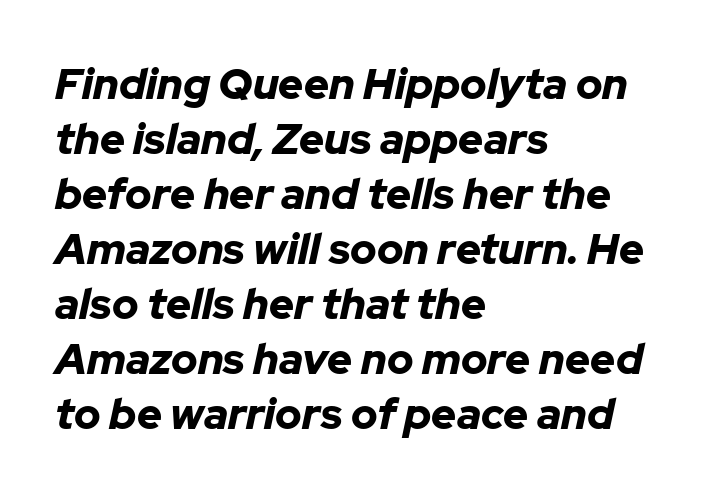
Q: Is the text bold? A: Yes.
Q: Is the text italic (slanted)? A: Yes, it leans right by about 12 degrees.
Q: Is the text underlined? A: No.
Q: How is the paragraph aligned? A: Left-aligned.
Q: Is the spacing between letters normal or unusually wide? A: Normal.
Q: Is the spacing between lines tight, normal or loose? A: Normal.
Q: Width (condensed, normal, or wide)? A: Normal.
Q: Stroke contrast? A: Low.
Q: x-height? A: Medium.
Q: Monospaced? A: No.
